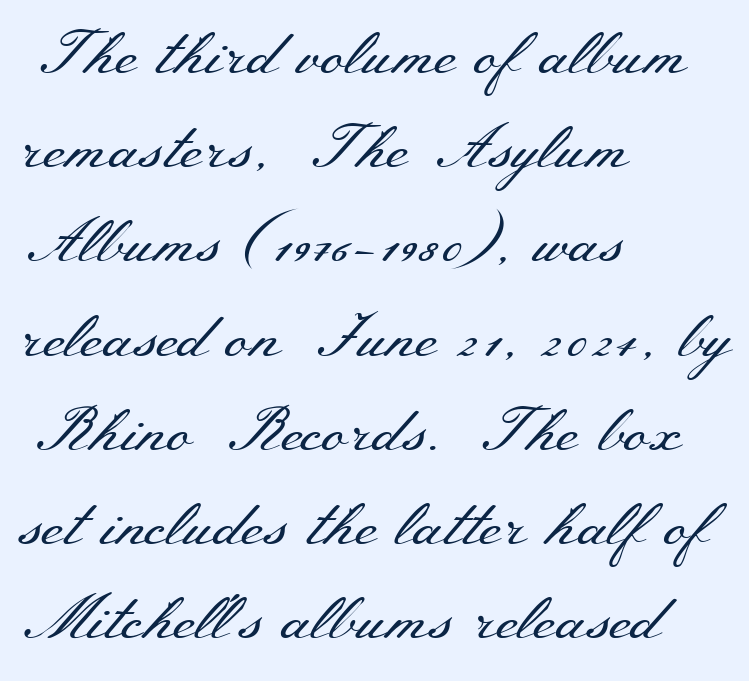
These lines stack with their left ends in a neat column. The rendering keeps characters at their native spacing. The font is comparable to plain body text, perhaps lighter.
